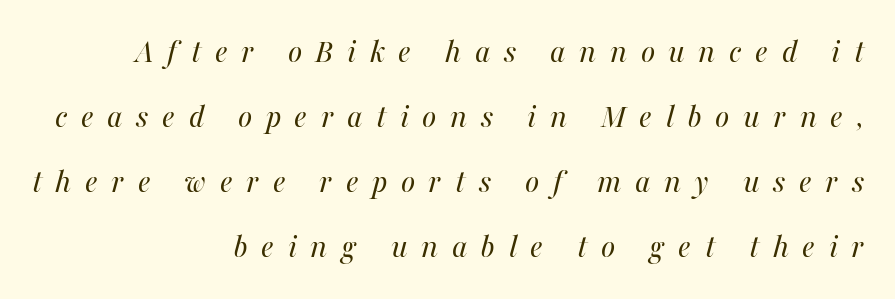
Q: Is the text bold? A: No.
Q: Is the text italic (slanted)? A: Yes, it leans right by about 16 degrees.
Q: Is the text underlined? A: No.
Q: How is the paragraph aligned? A: Right-aligned.
Q: Is the spacing between letters normal or unusually wide? A: Unusually wide.
Q: Is the spacing between lines tight, normal or loose? A: Loose.
Q: Width (condensed, normal, or wide)? A: Normal.
Q: Stroke contrast? A: Medium.
Q: x-height? A: Medium.
Q: Monospaced? A: No.
